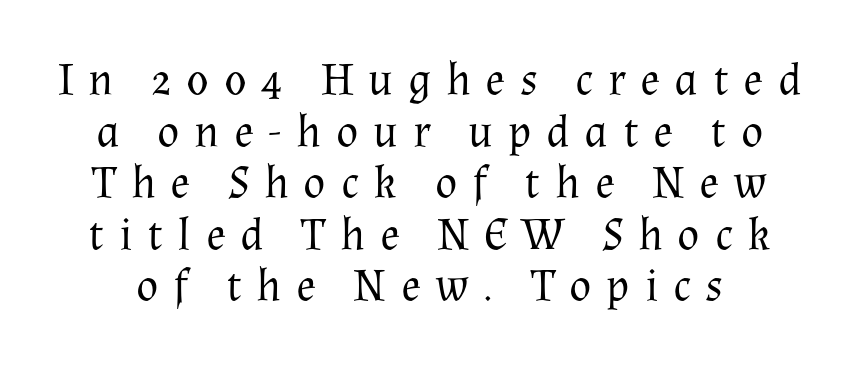
{"serif": "yes", "italic": "no", "bold": "no", "weight": "regular", "width": "normal", "stroke_contrast": "medium", "x_height": "medium", "monospaced": "no", "underline": "no", "line_spacing": "tight", "line_spacing_ratio": 1.12, "letter_spacing": "wide", "letter_spacing_em": 0.32, "glyph_px": 46}
